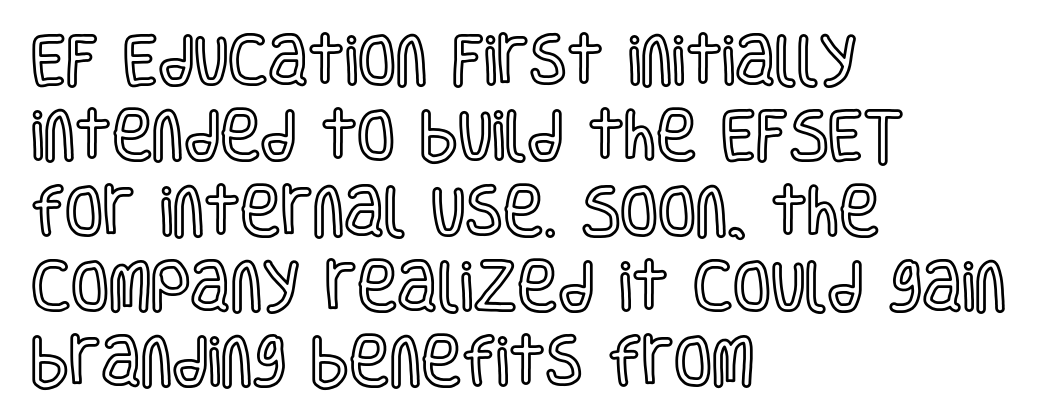
{"italic": "no", "width": "condensed", "x_height": "large", "monospaced": "no", "underline": "no", "align": "left", "line_spacing": "normal", "line_spacing_ratio": 1.37, "letter_spacing": "normal", "letter_spacing_em": 0.0, "glyph_px": 55}
